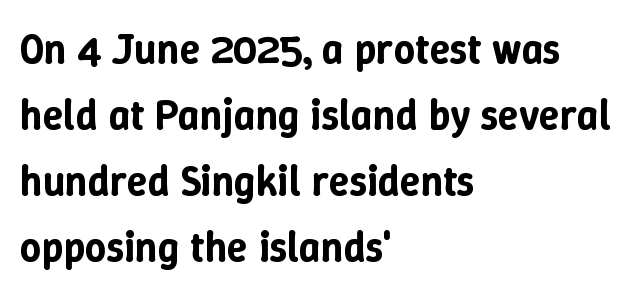
The image shows 42 px text type, upright; set left-aligned, normal line spacing (1.57x), normal letter spacing, not underlined; low stroke contrast and a medium x-height.
